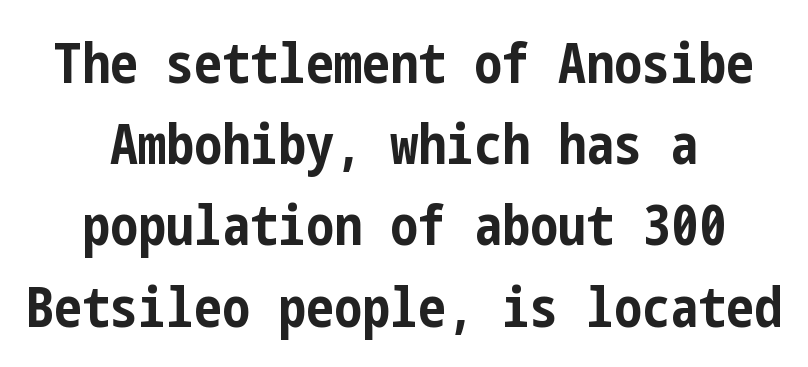
Look at the tracking — it's just the regular setting, nothing added. Each new line begins a customary step beneath the previous one. This rendering features lettering with no underline. The typography opts for an upright posture over an oblique one.
